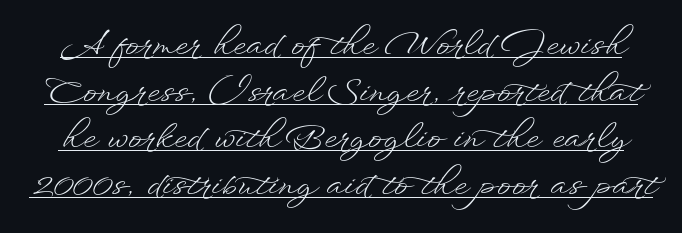
The face looks like a standard text weight, possibly lighter. These characters rest on top of a visible drawn line. Leading: standard. Does extra space separate the letters? No, they use regular spacing. The face used here is proportionally spaced, like ordinary book or web type.
